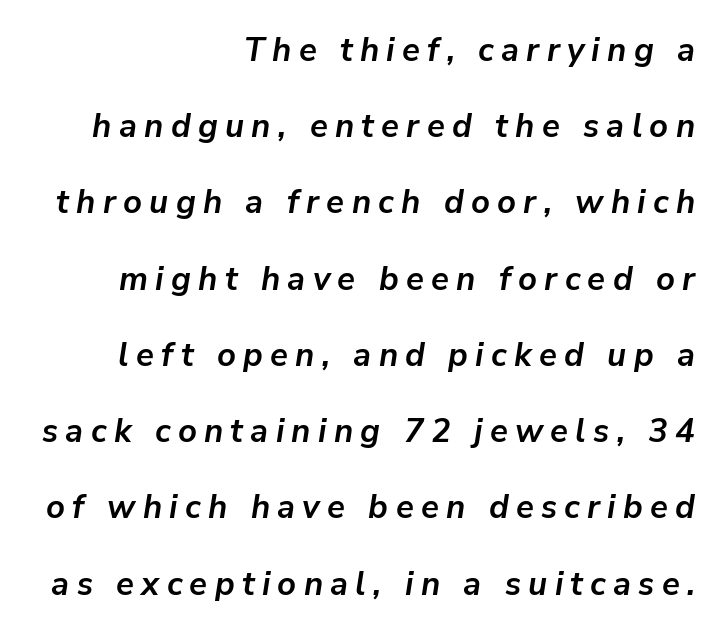
{"italic": "yes", "lean": "right", "slant_degrees": 9, "bold": "yes", "weight": "semibold", "width": "normal", "stroke_contrast": "low", "x_height": "medium", "monospaced": "no", "underline": "no", "align": "right", "line_spacing": "loose", "line_spacing_ratio": 2.31, "letter_spacing": "wide", "letter_spacing_em": 0.22, "glyph_px": 33}
